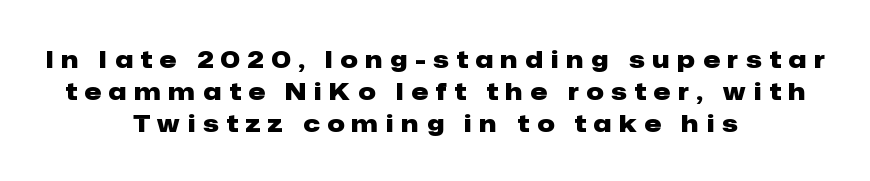
{"italic": "no", "bold": "yes", "underline": "no", "align": "center", "line_spacing": "normal", "line_spacing_ratio": 1.33, "letter_spacing": "wide", "letter_spacing_em": 0.33, "glyph_px": 24}
